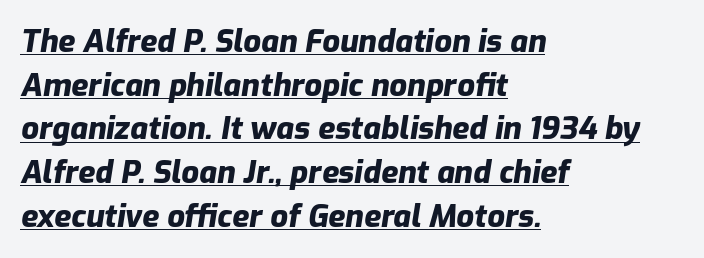
{"italic": "yes", "lean": "right", "slant_degrees": 9, "bold": "yes", "weight": "heavy", "width": "normal", "stroke_contrast": "low", "x_height": "medium", "monospaced": "no", "underline": "yes", "align": "left", "line_spacing": "normal", "line_spacing_ratio": 1.41, "letter_spacing": "normal", "letter_spacing_em": 0.0, "glyph_px": 31}
